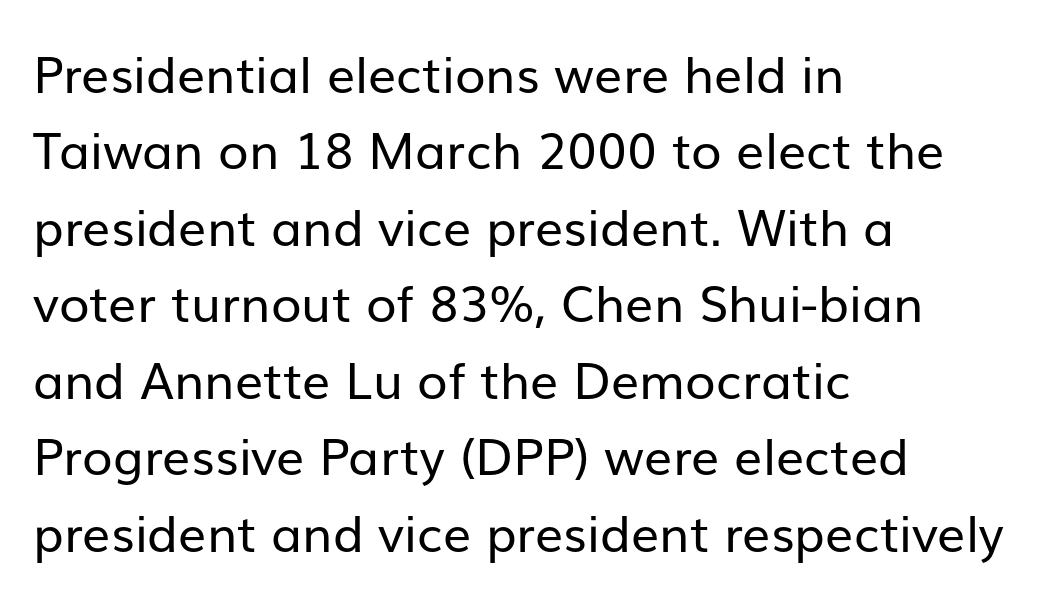
The image shows 50 px regular-weight sans-serif type, upright; set left-aligned, normal line spacing (1.53x), normal letter spacing, not underlined; low stroke contrast and a medium x-height.
